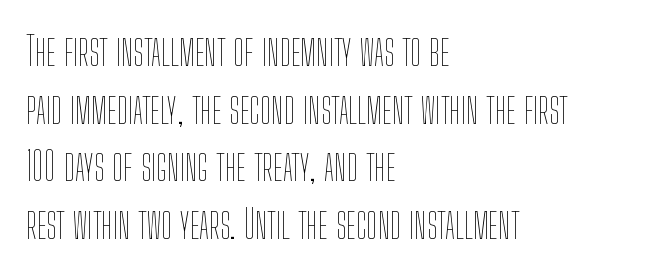
Q: Is the text bold? A: No.
Q: Is the text italic (slanted)? A: No, it is upright.
Q: Is the text underlined? A: No.
Q: How is the paragraph aligned? A: Left-aligned.
Q: Is the spacing between letters normal or unusually wide? A: Normal.
Q: Is the spacing between lines tight, normal or loose? A: Normal.
Q: Width (condensed, normal, or wide)? A: Condensed.
Q: Stroke contrast? A: Low.
Q: x-height? A: Medium.
Q: Monospaced? A: No.
